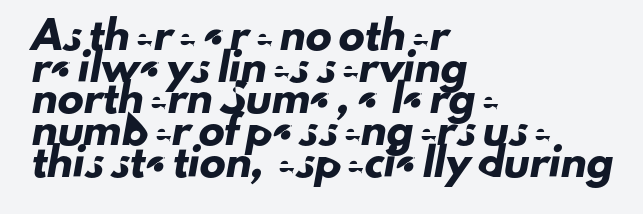
{"underline": "no", "align": "left", "line_spacing_ratio": 1.22, "letter_spacing": "normal", "letter_spacing_em": 0.0, "glyph_px": 26}
